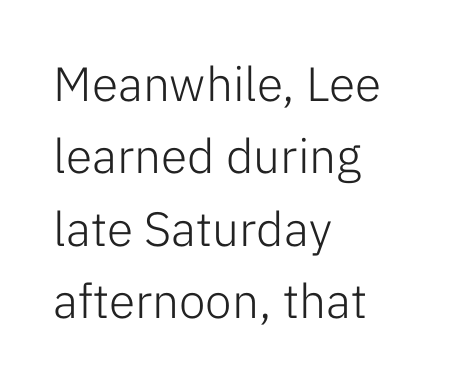
Q: Is the text bold? A: No.
Q: Is the text italic (slanted)? A: No, it is upright.
Q: Is the typeface a serif or a sans-serif typeface? A: Sans-serif.
Q: Is the text underlined? A: No.
Q: How is the paragraph aligned? A: Left-aligned.
Q: Is the spacing between letters normal or unusually wide? A: Normal.
Q: Is the spacing between lines tight, normal or loose? A: Normal.
Q: Width (condensed, normal, or wide)? A: Normal.
Q: Stroke contrast? A: Low.
Q: x-height? A: Medium.
Q: Monospaced? A: No.
